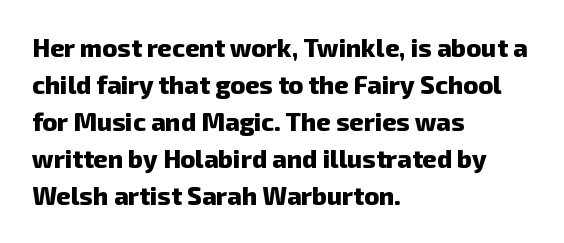
Caption: multi-line text, flush left, ragged right. The typesetting leans heavy: a genuine bold. The letterforms sit shoulder to shoulder at normal distance. The leading is moderate, giving the passage an even texture.
